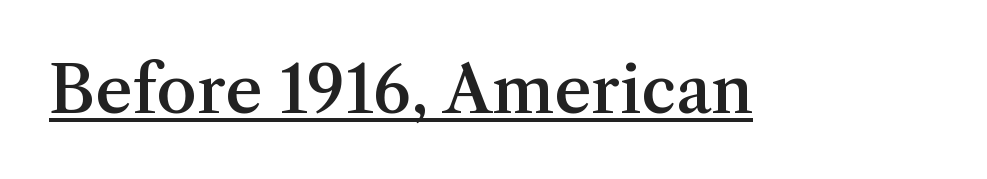
The image shows 65 px semibold serif type, upright; set normal letter spacing, underlined; medium stroke contrast and a medium x-height.
